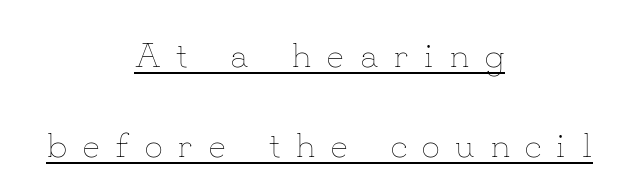
One-word summary of the alignment: center. Descenders here cross a horizontal rule under the line. Note the varied advance widths — an 'i' is clearly narrower than an 'm'. How are the letters spaced? Widely, with obvious added tracking. The cut favours lightness, reaching ordinary text weight at its darkest. Is there any slant? The stems are plumb.
